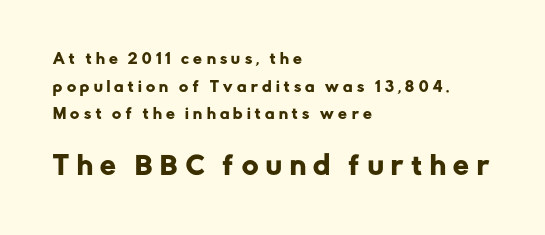
{"italic": "no", "underline": "no", "align": "left", "line_spacing": "loose", "line_spacing_ratio": 1.97, "letter_spacing": "wide", "letter_spacing_em": 0.31, "larger_block": "second", "size_ratio": 1.79, "glyph_px": 25}
